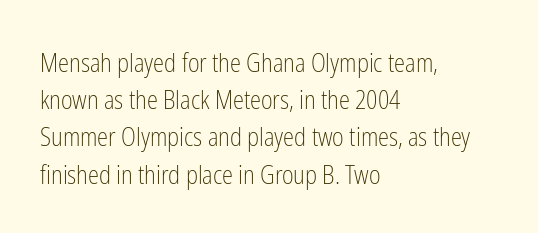
The image shows 25 px text type, upright; set left-aligned, normal line spacing (1.49x), normal letter spacing, not underlined.
